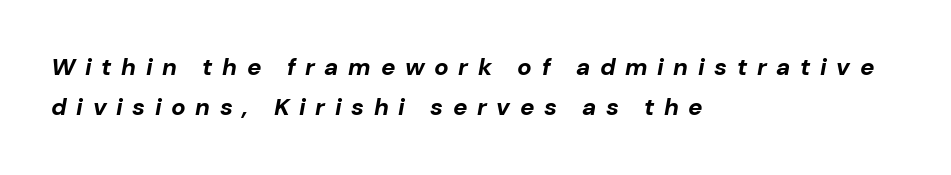
Q: Is the text bold? A: Yes.
Q: Is the text italic (slanted)? A: Yes, it leans right by about 10 degrees.
Q: Is the text underlined? A: No.
Q: How is the paragraph aligned? A: Left-aligned.
Q: Is the spacing between letters normal or unusually wide? A: Unusually wide.
Q: Is the spacing between lines tight, normal or loose? A: Normal.
